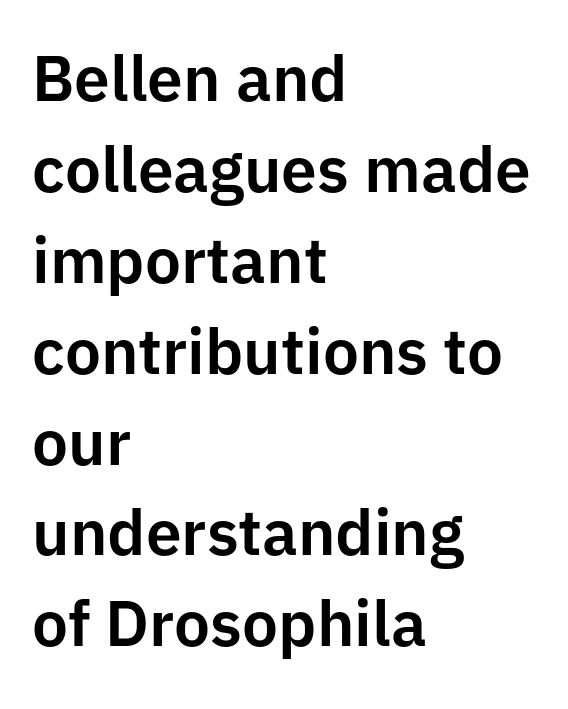
{"serif": "no", "italic": "no", "width": "normal", "stroke_contrast": "low", "x_height": "medium", "monospaced": "no", "underline": "no", "align": "left", "line_spacing": "normal", "line_spacing_ratio": 1.42, "letter_spacing": "normal", "letter_spacing_em": 0.0, "glyph_px": 64}
